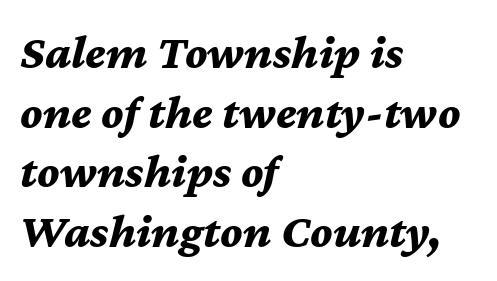
The image shows 48 px bold type, italic (leaning right); set left-aligned, line spacing 1.24x, normal letter spacing, not underlined; medium stroke contrast and a medium x-height.
